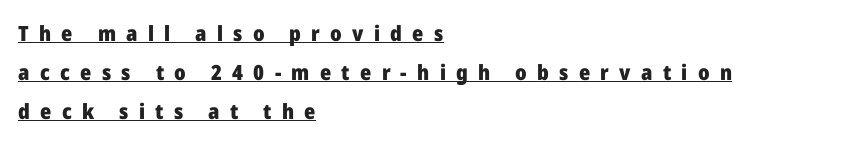
{"italic": "no", "bold": "yes", "underline": "yes", "align": "left", "line_spacing_ratio": 1.85, "letter_spacing": "wide", "letter_spacing_em": 0.49, "glyph_px": 21}
